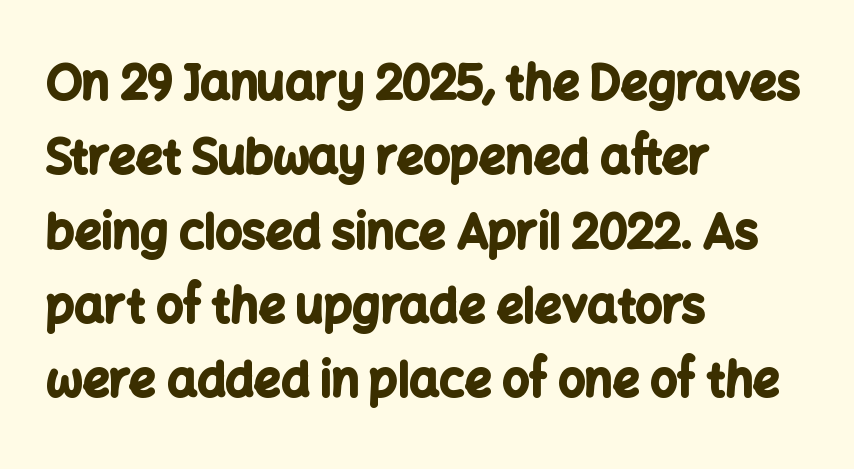
Letter spacing: default. This rendering features lettering with no underline. The lettering holds an erect, upright posture throughout. The designer left line spacing at the default.
